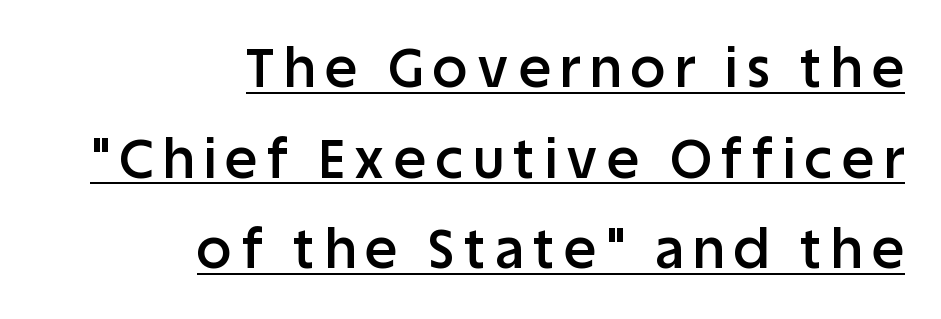
{"serif": "no", "italic": "no", "bold": "semi", "weight": "semibold", "width": "normal", "stroke_contrast": "low", "x_height": "large", "monospaced": "no", "underline": "yes", "align": "right", "line_spacing": "normal", "line_spacing_ratio": 1.68, "glyph_px": 54}
